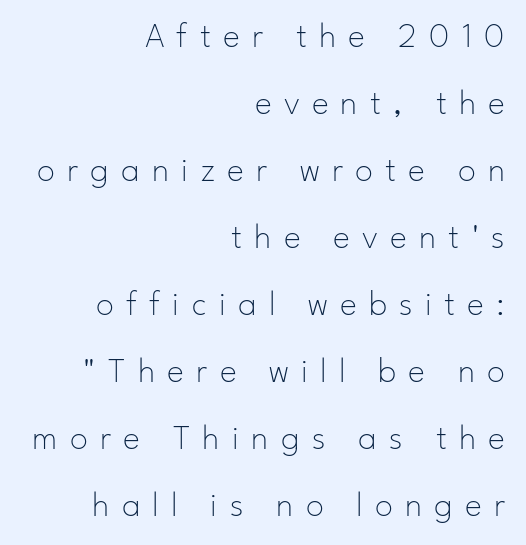
Weight: regular or lighter. The letters stand straight up with perfectly vertical stems. Here the glyphs are tracked loosely, breaking word shapes into spaced letters. Which margin do the lines hug? The right one — the left edge is uneven. Font category for this specimen: sans-serif. The gap between lines stays unmarked.
